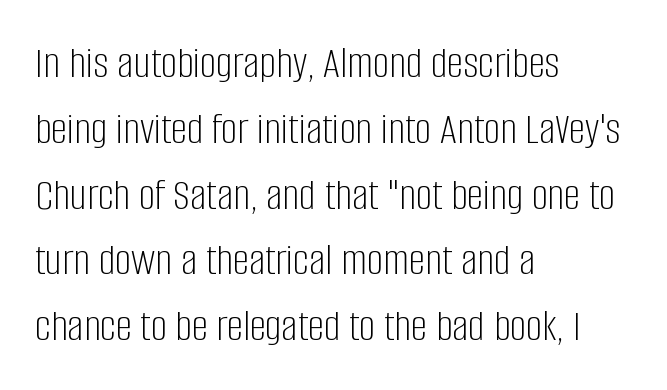
{"serif": "no", "italic": "no", "bold": "no", "weight": "light", "width": "condensed", "stroke_contrast": "low", "x_height": "large", "monospaced": "no", "underline": "no", "align": "left", "line_spacing": "normal", "line_spacing_ratio": 1.43, "letter_spacing": "normal", "letter_spacing_em": 0.0, "glyph_px": 46}
